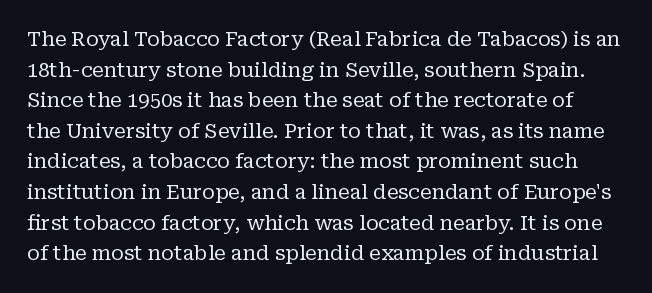
Q: Is the text bold? A: No.
Q: Is the text italic (slanted)? A: No, it is upright.
Q: Is the text underlined? A: No.
Q: Is the spacing between letters normal or unusually wide? A: Normal.
Q: Is the spacing between lines tight, normal or loose? A: Normal.
